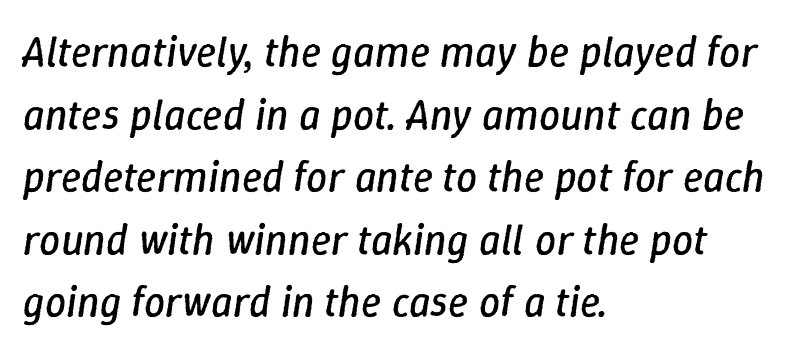
Q: Is the text bold? A: No.
Q: Is the text italic (slanted)? A: Yes, it leans right by about 9 degrees.
Q: Is the text underlined? A: No.
Q: How is the paragraph aligned? A: Left-aligned.
Q: Is the spacing between letters normal or unusually wide? A: Normal.
Q: Is the spacing between lines tight, normal or loose? A: Normal.
Q: Width (condensed, normal, or wide)? A: Normal.
Q: Stroke contrast? A: Low.
Q: x-height? A: Medium.
Q: Monospaced? A: No.
